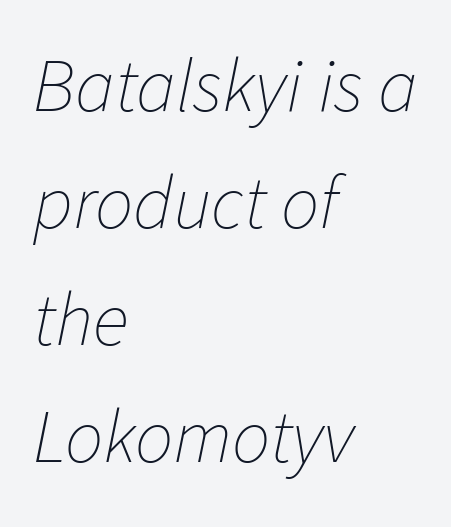
Q: Is the text bold? A: No.
Q: Is the text italic (slanted)? A: Yes, it leans right by about 11 degrees.
Q: Is the text underlined? A: No.
Q: How is the paragraph aligned? A: Left-aligned.
Q: Is the spacing between letters normal or unusually wide? A: Normal.
Q: Is the spacing between lines tight, normal or loose? A: Normal.
Q: Width (condensed, normal, or wide)? A: Normal.
Q: Stroke contrast? A: Low.
Q: x-height? A: Medium.
Q: Monospaced? A: No.
